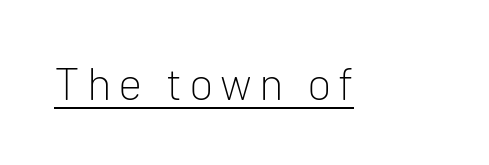
The image shows 46 px light sans-serif type, upright; set underlined; low stroke contrast and a medium x-height.
